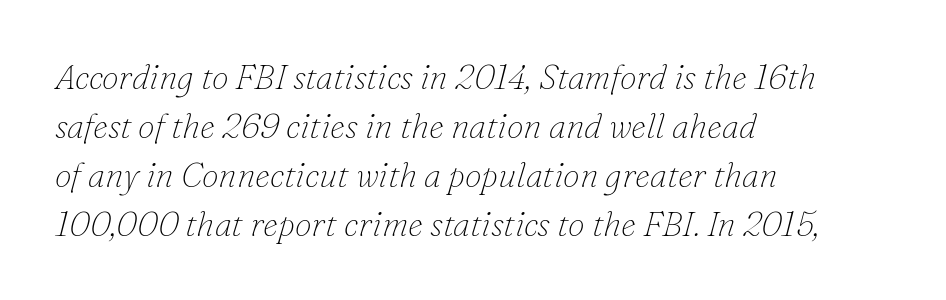
The image shows 34 px thin serif type, italic (leaning right); set left-aligned, normal line spacing (1.44x), normal letter spacing, not underlined; low stroke contrast and a small x-height.
